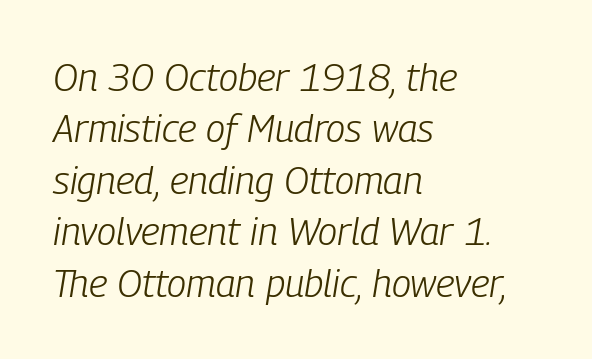
The image shows 39 px light, condensed type, italic (leaning right); set left-aligned, normal line spacing (1.32x), normal letter spacing, not underlined; low stroke contrast and a medium x-height.
